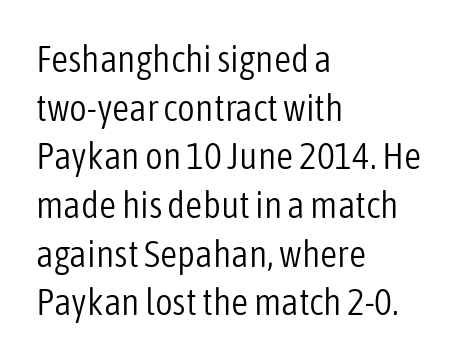
The image shows 38 px light, condensed sans-serif type, upright; set left-aligned, normal line spacing (1.28x), normal letter spacing, not underlined; low stroke contrast and a medium x-height.
